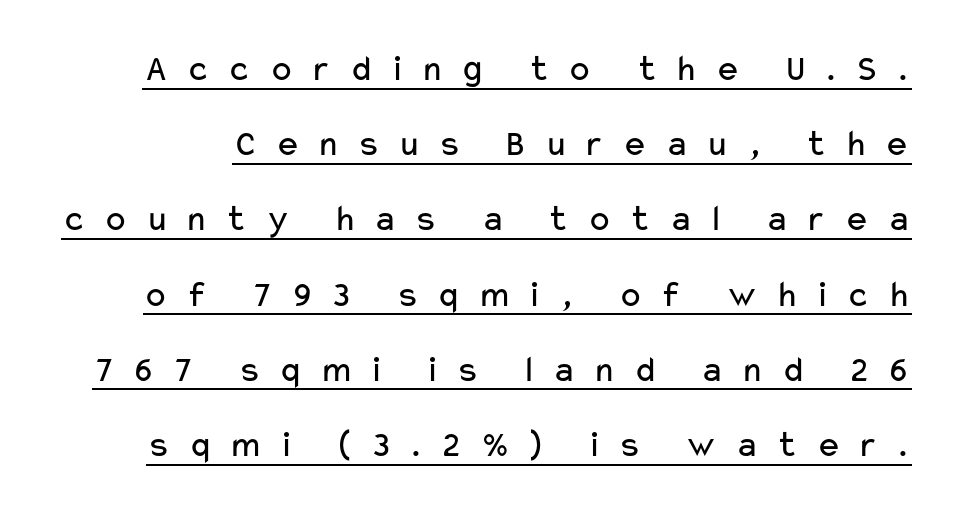
{"serif": "no", "italic": "no", "bold": "no", "weight": "regular", "width": "wide", "stroke_contrast": "low", "x_height": "medium", "monospaced": "no", "underline": "yes", "line_spacing": "loose", "line_spacing_ratio": 1.98, "letter_spacing": "wide", "letter_spacing_em": 0.43, "glyph_px": 38}
